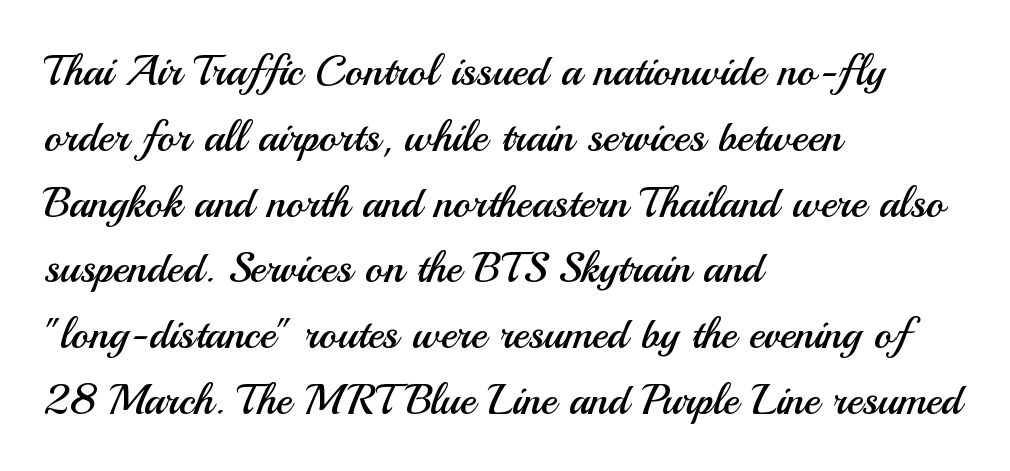
The image shows 43 px regular-weight sans-serif type; set left-aligned, normal line spacing (1.53x), normal letter spacing, not underlined; medium stroke contrast and a small x-height.
